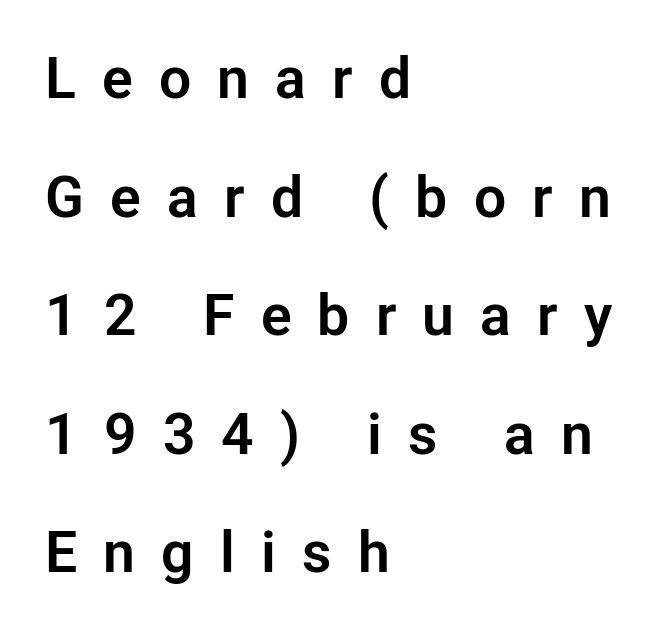
Q: Is the text italic (slanted)? A: No, it is upright.
Q: Is the typeface a serif or a sans-serif typeface? A: Sans-serif.
Q: Is the text underlined? A: No.
Q: How is the paragraph aligned? A: Left-aligned.
Q: Is the spacing between letters normal or unusually wide? A: Unusually wide.
Q: Is the spacing between lines tight, normal or loose? A: Loose.
Q: Width (condensed, normal, or wide)? A: Normal.
Q: Stroke contrast? A: Low.
Q: x-height? A: Medium.
Q: Monospaced? A: No.
